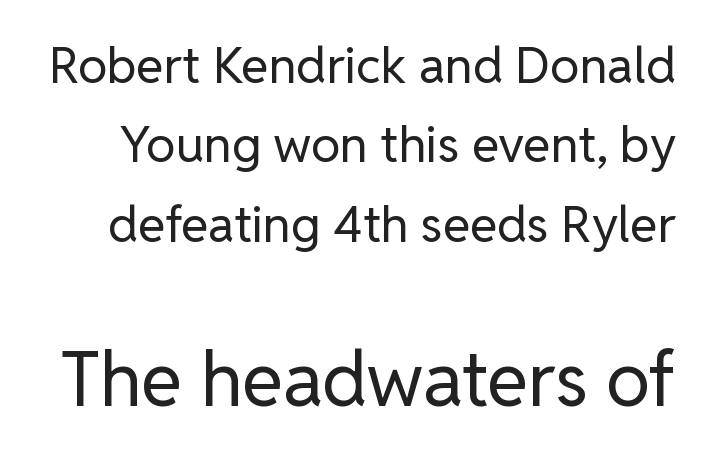
The image shows 75 px regular-weight sans-serif type, upright; set normal line spacing (1.59x), normal letter spacing, not underlined; the second (bottom) block is 1.5x larger; low stroke contrast and a medium x-height.
